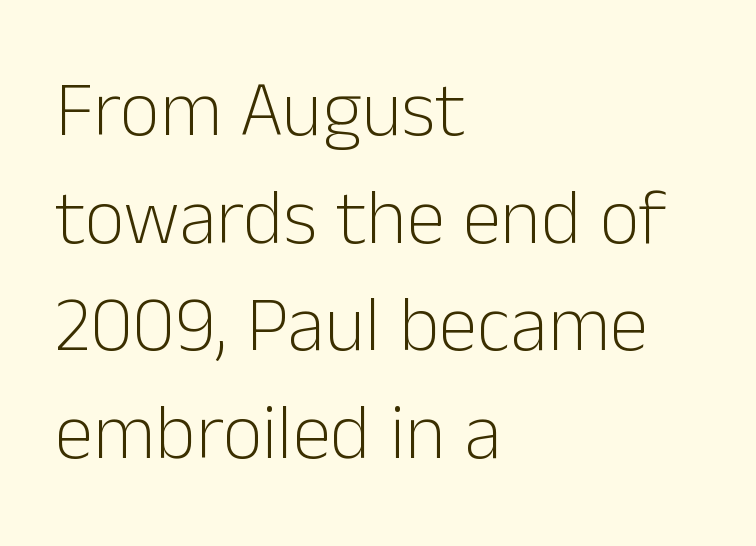
Caption: face not bold, strokes unweighted. Serif or sans? Sans — the stroke terminals are bare. Does extra space separate the letters? No, they use regular spacing. Proportional: the letters do not fall into vertical columns. Horizontal alignment here is leftward, the default for most running prose.
